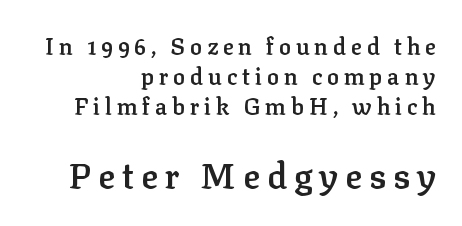
A somewhat darkened texture: the type is semibold rather than bold. Honestly, the letter spacing is so wide it's the main thing you notice. The leading is moderate, giving the passage an even texture. Scale increases going downward across the two blocks. Teacher's note: observe the even right margin — that is flush-right alignment. You could not count columns in this text — the font is proportionally spaced.
